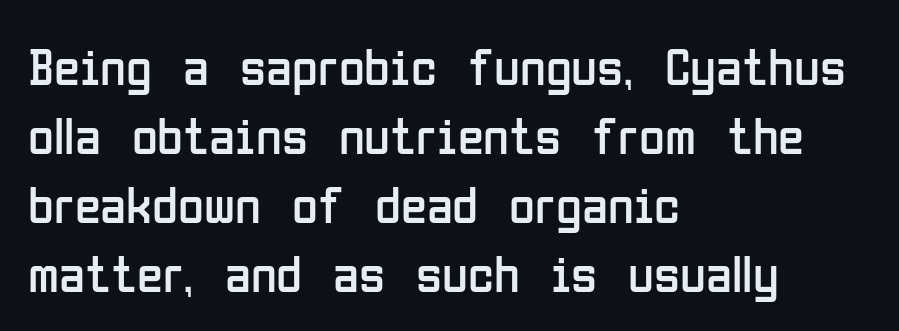
Q: Is the text bold? A: No.
Q: Is the text italic (slanted)? A: No, it is upright.
Q: Is the typeface a serif or a sans-serif typeface? A: Sans-serif.
Q: Is the text underlined? A: No.
Q: How is the paragraph aligned? A: Left-aligned.
Q: Is the spacing between letters normal or unusually wide? A: Normal.
Q: Is the spacing between lines tight, normal or loose? A: Normal.
Q: Width (condensed, normal, or wide)? A: Condensed.
Q: Stroke contrast? A: Low.
Q: x-height? A: Medium.
Q: Monospaced? A: No.
